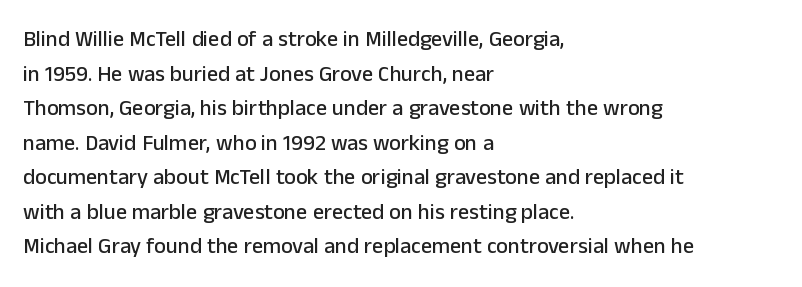
Q: Is the text italic (slanted)? A: No, it is upright.
Q: Is the text underlined? A: No.
Q: How is the paragraph aligned? A: Left-aligned.
Q: Is the spacing between letters normal or unusually wide? A: Normal.
Q: Is the spacing between lines tight, normal or loose? A: Normal.
